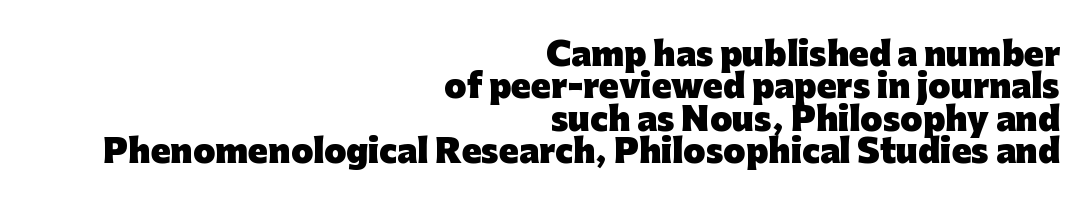
The image shows 32 px heavy sans-serif type, upright; set right-aligned, tight line spacing (1.01x), normal letter spacing, not underlined; low stroke contrast and a medium x-height.
